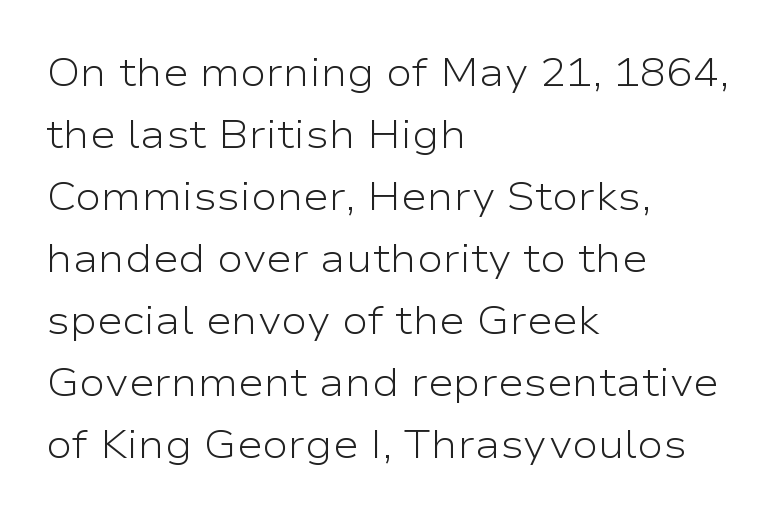
{"serif": "no", "italic": "no", "bold": "no", "weight": "light", "width": "wide", "stroke_contrast": "low", "x_height": "medium", "monospaced": "no", "underline": "no", "align": "left", "line_spacing": "normal", "line_spacing_ratio": 1.59, "letter_spacing": "normal", "letter_spacing_em": 0.0, "glyph_px": 39}
